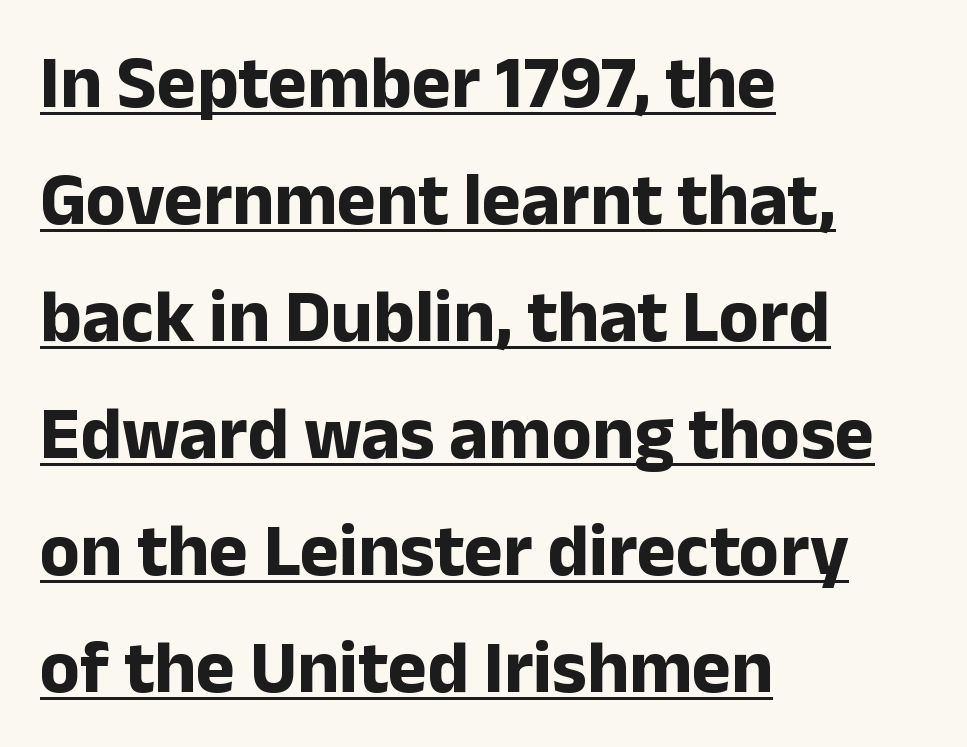
{"serif": "no", "italic": "no", "bold": "yes", "weight": "bold", "width": "normal", "stroke_contrast": "low", "x_height": "medium", "monospaced": "no", "underline": "yes", "align": "left", "line_spacing": "normal", "line_spacing_ratio": 1.58, "letter_spacing": "normal", "letter_spacing_em": 0.0, "glyph_px": 74}
